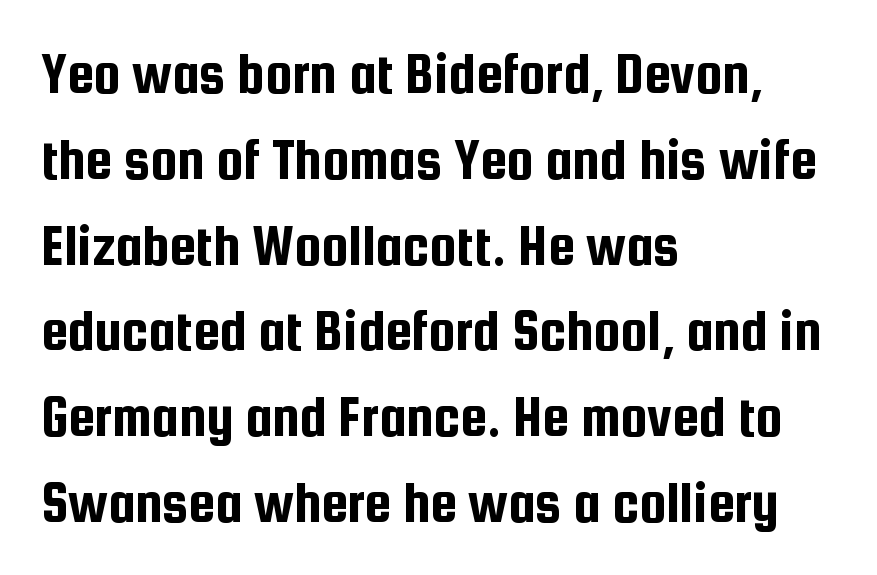
Examine the stroke ends and you'll find no serifs. A typesetter would mark this as roman, not italic. Do the characters align in a grid? No, the font is proportional. This sample is left-justified, so line endings fall wherever the words run out. Glance below the letters and you will spot only blank space.
